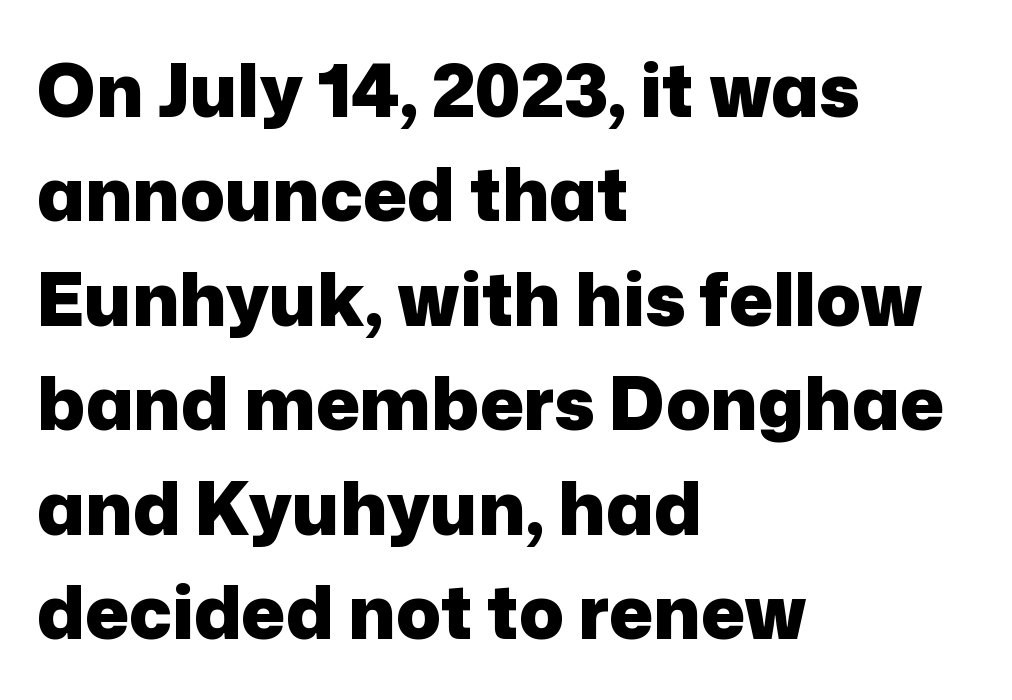
{"serif": "no", "italic": "no", "bold": "yes", "weight": "heavy", "width": "normal", "stroke_contrast": "low", "x_height": "medium", "monospaced": "no", "underline": "no", "align": "left", "line_spacing": "normal", "line_spacing_ratio": 1.43, "letter_spacing": "normal", "letter_spacing_em": 0.0, "glyph_px": 73}
